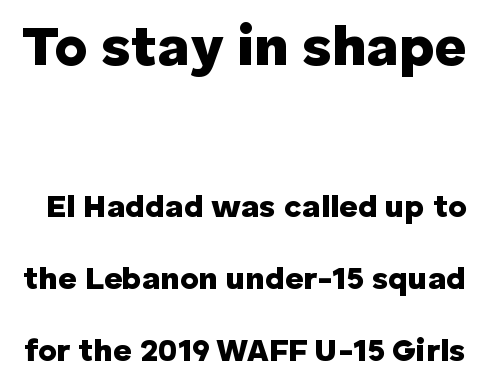
{"serif": "no", "italic": "no", "bold": "yes", "weight": "heavy", "width": "normal", "stroke_contrast": "low", "x_height": "medium", "monospaced": "no", "underline": "no", "line_spacing": "loose", "line_spacing_ratio": 2.24, "letter_spacing": "normal", "letter_spacing_em": 0.0, "larger_block": "first", "size_ratio": 1.75, "glyph_px": 56}
